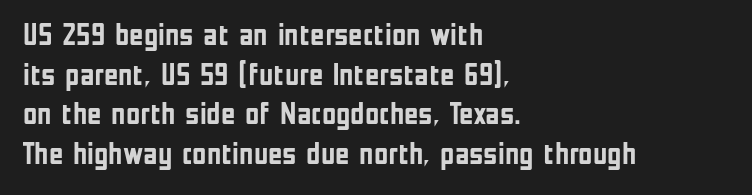
{"serif": "no", "italic": "no", "bold": "yes", "weight": "semibold", "width": "condensed", "stroke_contrast": "low", "x_height": "medium", "monospaced": "no", "underline": "no", "align": "left", "line_spacing": "normal", "line_spacing_ratio": 1.28, "letter_spacing": "normal", "letter_spacing_em": 0.0, "glyph_px": 31}
